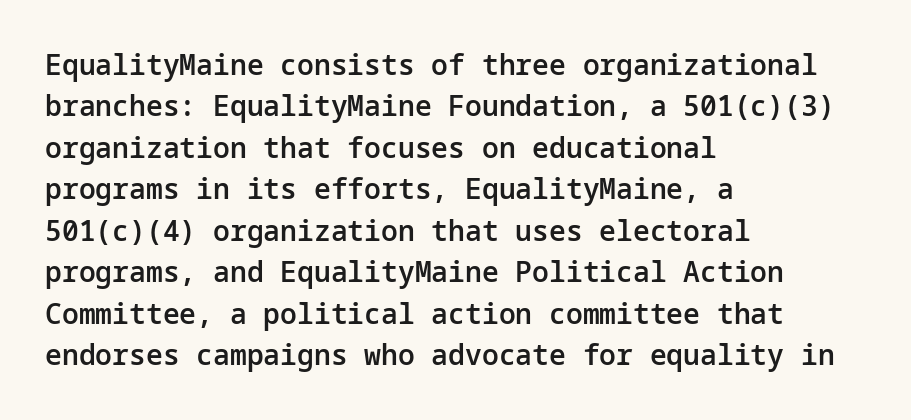
Teacher's note: observe the even left margin — that is flush-left alignment. Baseline-to-baseline distance is the conventional proportion of letter height. A sans-serif font was chosen for this passage. This rendering leaves character spacing at its baseline value. The letters stand upright; this is a roman face. The zone under the glyphs is completely vacant.
